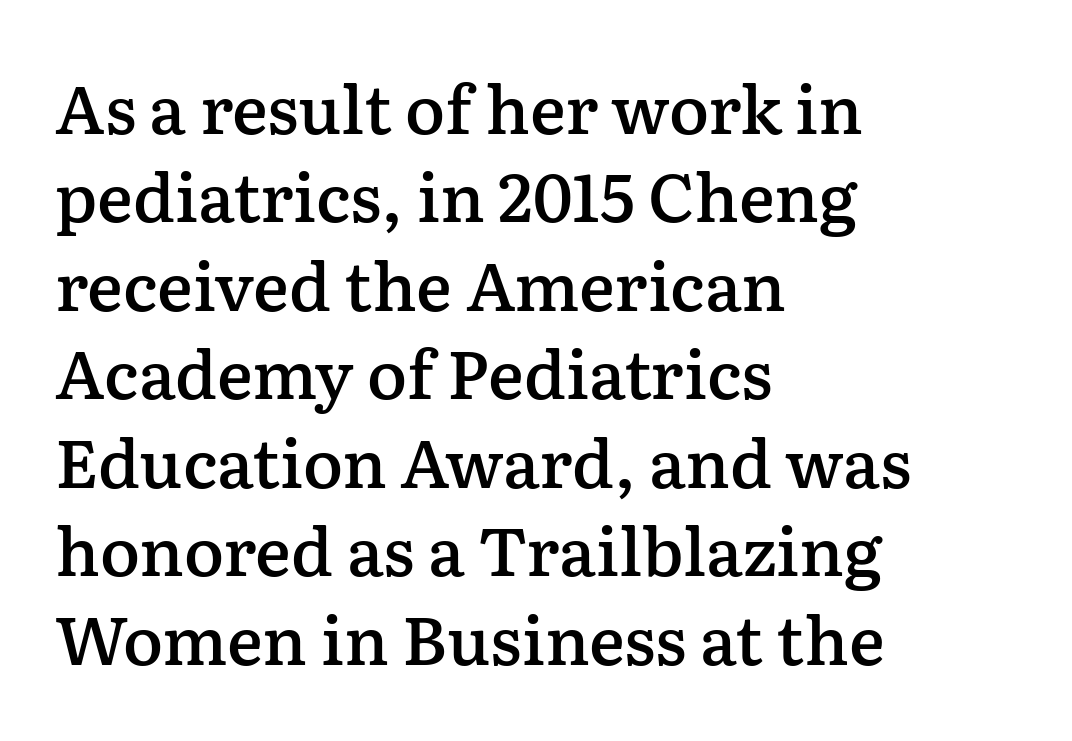
Q: Is the text bold? A: Semi-bold.
Q: Is the text italic (slanted)? A: No, it is upright.
Q: Is the typeface a serif or a sans-serif typeface? A: Serif.
Q: Is the text underlined? A: No.
Q: How is the paragraph aligned? A: Left-aligned.
Q: Is the spacing between letters normal or unusually wide? A: Normal.
Q: Is the spacing between lines tight, normal or loose? A: Normal.
Q: Width (condensed, normal, or wide)? A: Normal.
Q: Stroke contrast? A: Low.
Q: x-height? A: Medium.
Q: Monospaced? A: No.
